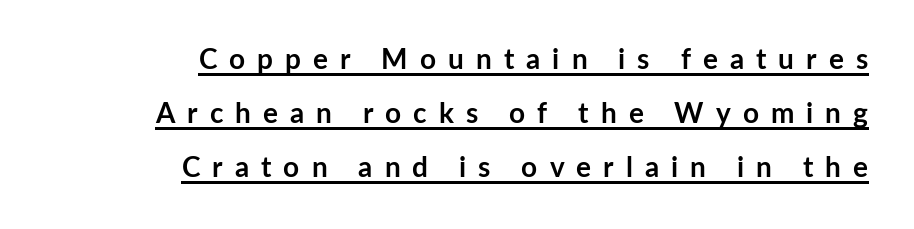
The image shows 28 px semibold sans-serif type, upright; set right-aligned, loose line spacing (1.92x), unusually wide letter spacing (+0.43 em), underlined; low stroke contrast and a medium x-height.
